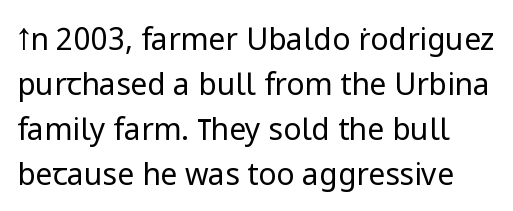
{"serif": "no", "italic": "no", "bold": "no", "weight": "regular", "width": "normal", "stroke_contrast": "low", "x_height": "medium", "monospaced": "no", "underline": "no", "line_spacing": "normal", "line_spacing_ratio": 1.5, "letter_spacing": "normal", "letter_spacing_em": 0.0, "glyph_px": 30}
